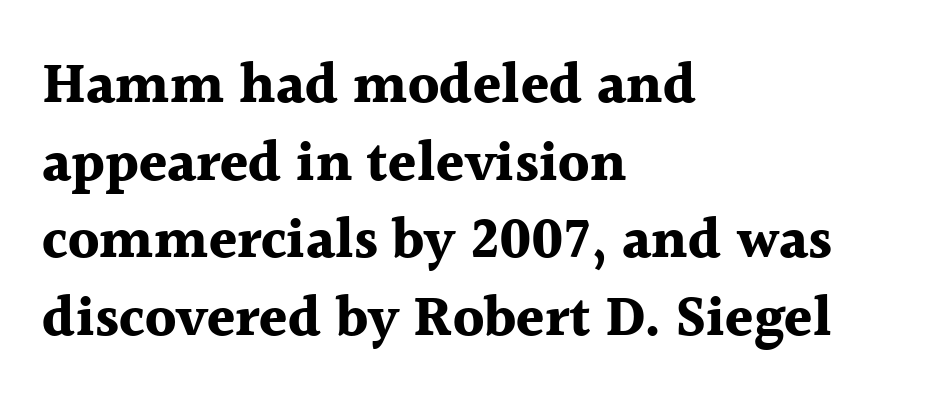
Q: Is the text bold? A: Yes.
Q: Is the text italic (slanted)? A: No, it is upright.
Q: Is the typeface a serif or a sans-serif typeface? A: Serif.
Q: Is the text underlined? A: No.
Q: How is the paragraph aligned? A: Left-aligned.
Q: Is the spacing between letters normal or unusually wide? A: Normal.
Q: Is the spacing between lines tight, normal or loose? A: Normal.
Q: Width (condensed, normal, or wide)? A: Normal.
Q: x-height? A: Medium.
Q: Monospaced? A: No.
